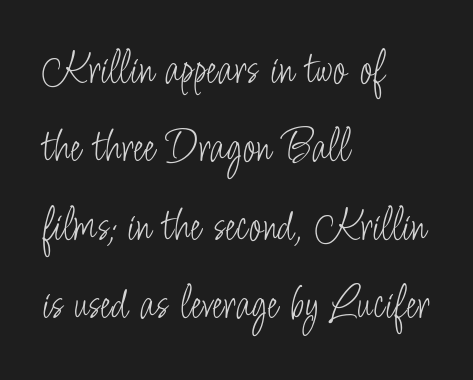
One-word summary of the alignment: left. Stroke mass is kept to a normal reading level or below. Regarding serifs, this sample does without them. Think of a printed novel: that variable character pitch is what you see here. Does extra space separate the letters? No, they use regular spacing.
